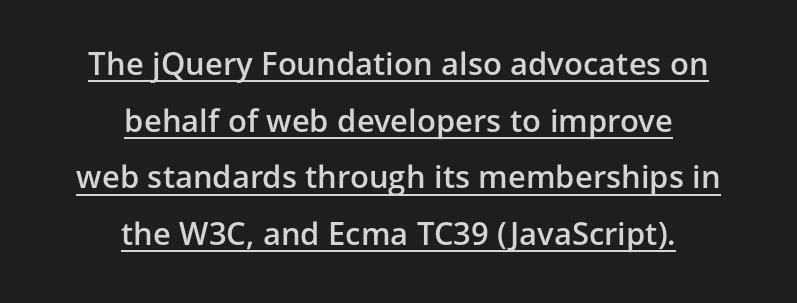
Q: Is the text bold? A: Semi-bold.
Q: Is the text italic (slanted)? A: No, it is upright.
Q: Is the typeface a serif or a sans-serif typeface? A: Sans-serif.
Q: Is the text underlined? A: Yes.
Q: How is the paragraph aligned? A: Centered.
Q: Is the spacing between letters normal or unusually wide? A: Normal.
Q: Width (condensed, normal, or wide)? A: Normal.
Q: Stroke contrast? A: Low.
Q: x-height? A: Medium.
Q: Monospaced? A: No.
